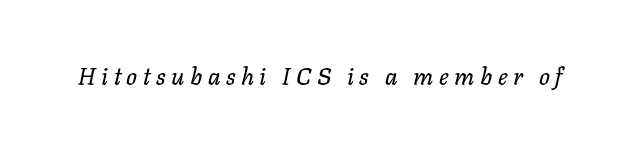
{"italic": "yes", "lean": "right", "slant_degrees": 11, "underline": "no", "letter_spacing": "wide", "letter_spacing_em": 0.23, "glyph_px": 24}
